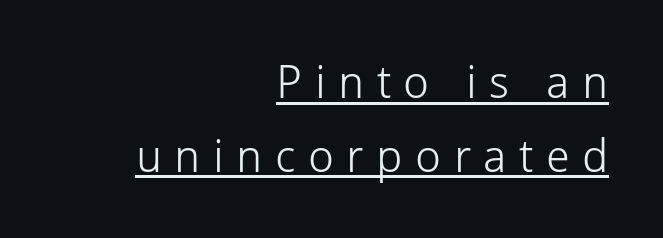
The image shows 46 px light sans-serif type, upright; set right-aligned, normal line spacing (1.6x), unusually wide letter spacing (+0.27 em), underlined; low stroke contrast and a medium x-height.
